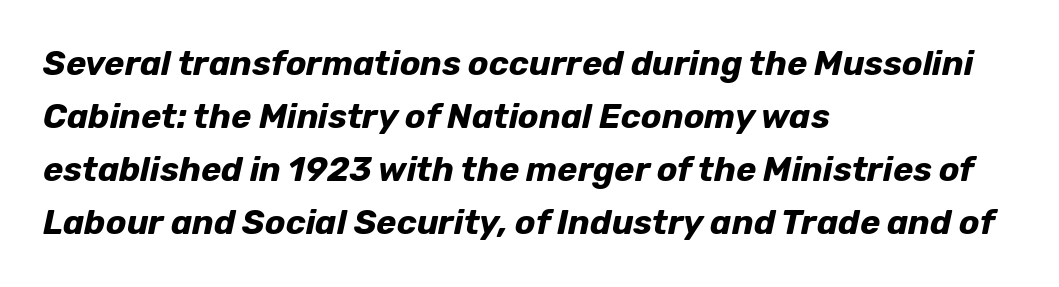
The image shows 34 px bold type, italic (leaning right); set left-aligned, normal line spacing (1.56x), normal letter spacing, not underlined; low stroke contrast and a medium x-height.
